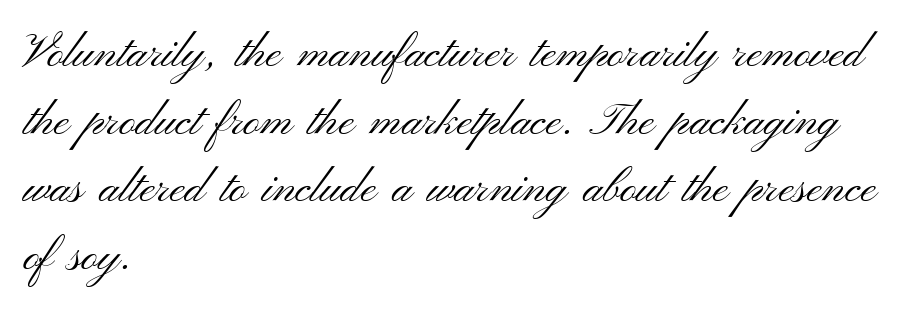
The glyphs are unaccompanied by any horizontal stroke below them. The letters sit at their default tracking, neither squeezed nor spread. These glyphs show unthickened strokes, regular width or finer.
